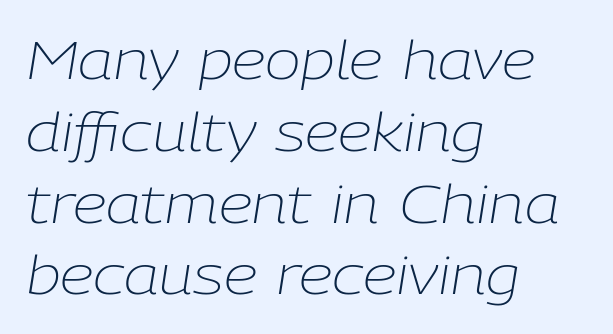
Stroke mass is kept to a normal reading level or below. The lines are quadded left. Type without underlining. Would a proofreader flag this as italicized? Yes.
